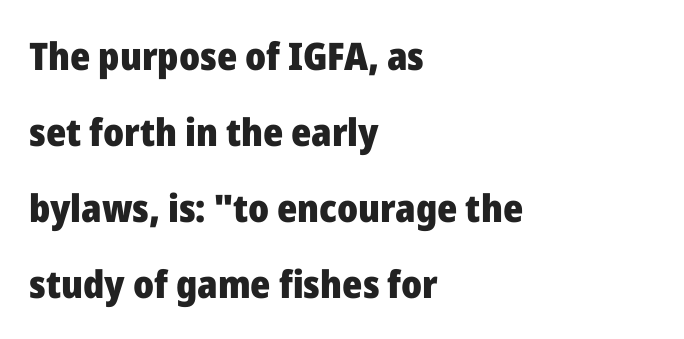
The image shows 38 px heavy sans-serif type, upright; set left-aligned, loose line spacing (2.0x), normal letter spacing, not underlined; low stroke contrast and a medium x-height.
